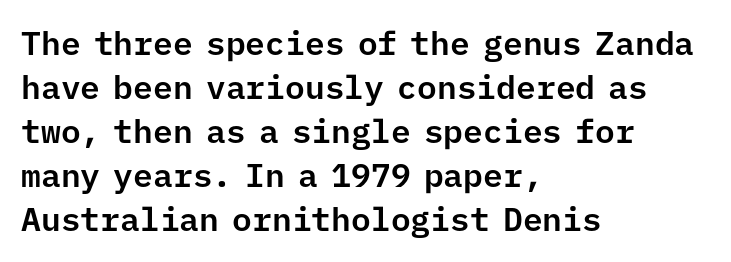
The image shows 33 px sans-serif type, upright, monospaced; set left-aligned, normal line spacing (1.33x), normal letter spacing, not underlined; low stroke contrast and a medium x-height.
